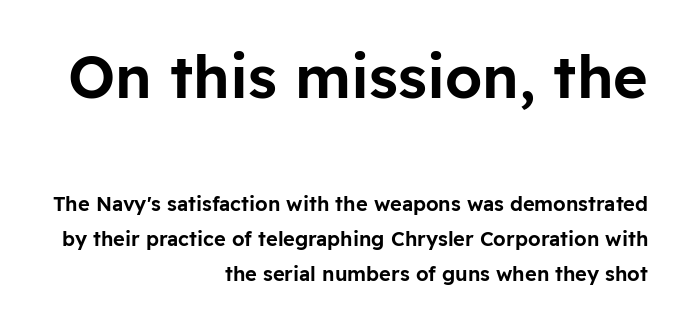
The image shows 59 px sans-serif type, upright; set right-aligned, line spacing 1.77x, normal letter spacing, not underlined; the first (top) block is 2.95x larger; low stroke contrast and a medium x-height.
